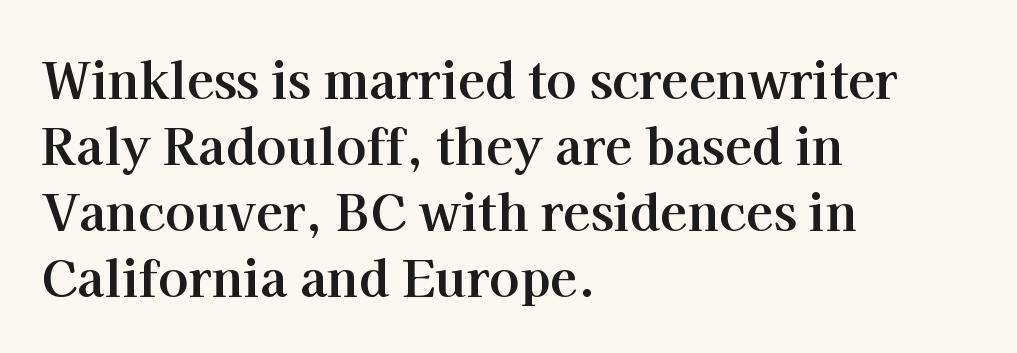
{"serif": "yes", "italic": "no", "bold": "yes", "weight": "bold", "width": "normal", "stroke_contrast": "high", "x_height": "medium", "monospaced": "no", "underline": "no", "align": "left", "line_spacing": "normal", "line_spacing_ratio": 1.32, "letter_spacing": "normal", "letter_spacing_em": 0.0, "glyph_px": 50}
